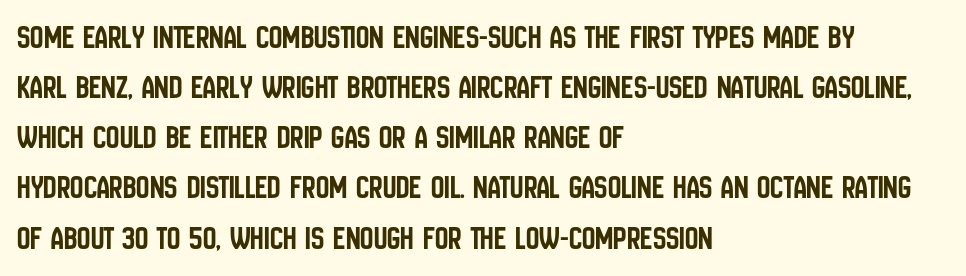
The image shows 33 px condensed sans-serif type, upright; set left-aligned, normal line spacing (1.52x), normal letter spacing, not underlined; low stroke contrast and a large x-height.
